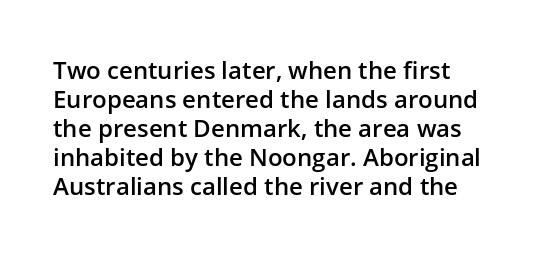
{"italic": "no", "bold": "semi", "underline": "no", "align": "left", "line_spacing_ratio": 1.21, "letter_spacing": "normal", "letter_spacing_em": 0.0, "glyph_px": 24}
